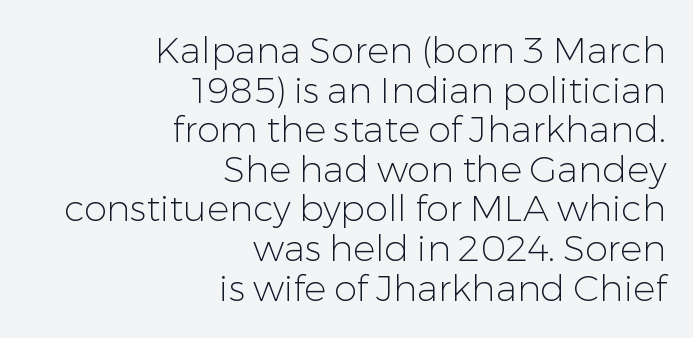
{"serif": "no", "italic": "no", "bold": "no", "weight": "light", "width": "normal", "stroke_contrast": "low", "x_height": "medium", "monospaced": "no", "underline": "no", "align": "right", "line_spacing": "tight", "line_spacing_ratio": 1.07, "letter_spacing": "normal", "letter_spacing_em": 0.0, "glyph_px": 37}
